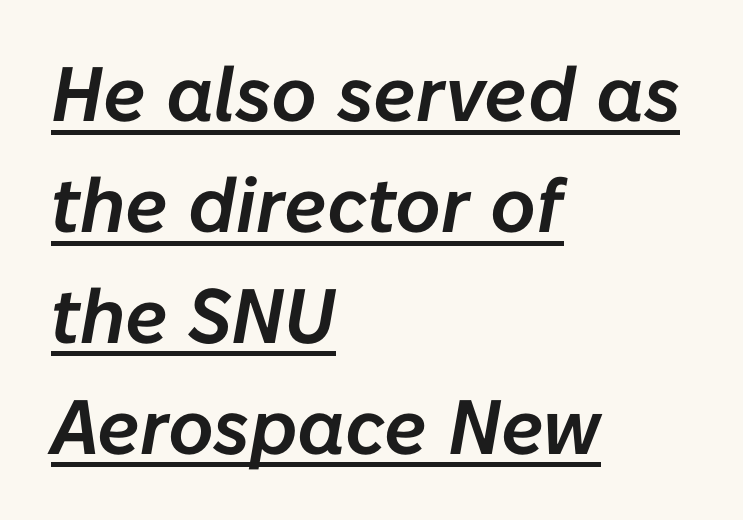
Each new line begins a customary step beneath the previous one. Between one letter and the next there's only the usual sliver of space. Notice how the passage keeps a crisp vertical edge on the left only. The specimen includes a rule beneath the text block's lines. Is this a fixed-width face? No — the glyphs have proportional, varying widths.
